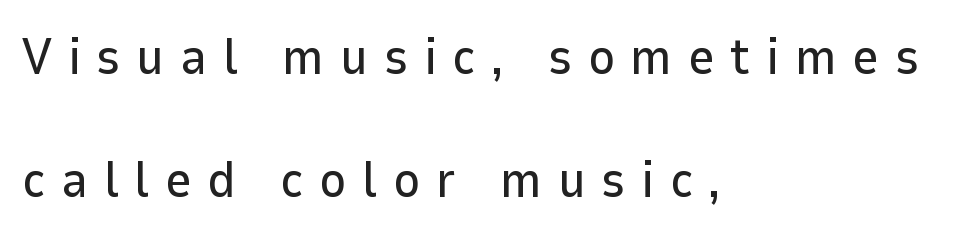
The image shows 51 px sans-serif type, upright; set left-aligned, loose line spacing (2.41x), unusually wide letter spacing (+0.31 em), not underlined; low stroke contrast and a medium x-height.
